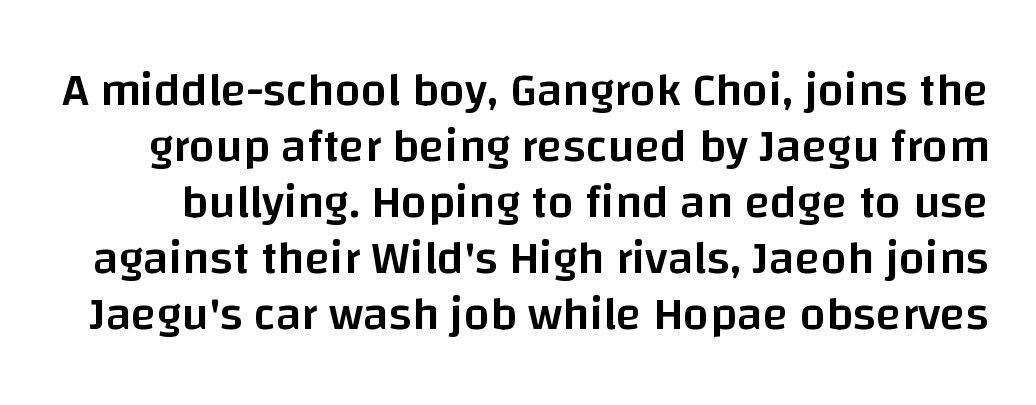
{"serif": "no", "italic": "no", "bold": "semi", "weight": "semibold", "width": "normal", "stroke_contrast": "low", "x_height": "large", "monospaced": "no", "underline": "no", "line_spacing_ratio": 1.19, "letter_spacing": "normal", "letter_spacing_em": 0.0, "glyph_px": 47}
